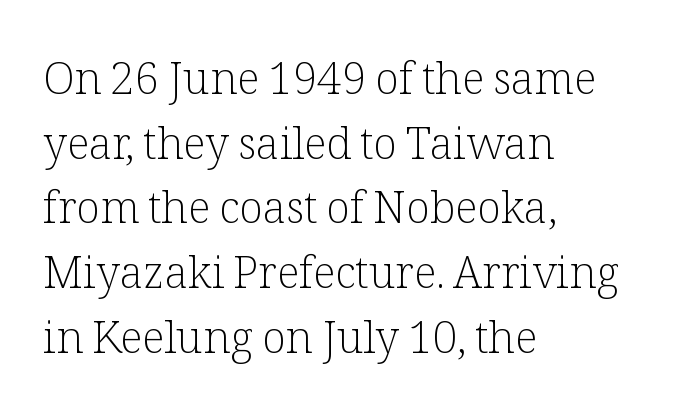
Q: Is the text bold? A: No.
Q: Is the text italic (slanted)? A: No, it is upright.
Q: Is the typeface a serif or a sans-serif typeface? A: Serif.
Q: Is the text underlined? A: No.
Q: How is the paragraph aligned? A: Left-aligned.
Q: Is the spacing between letters normal or unusually wide? A: Normal.
Q: Is the spacing between lines tight, normal or loose? A: Normal.
Q: Width (condensed, normal, or wide)? A: Normal.
Q: Stroke contrast? A: Low.
Q: x-height? A: Medium.
Q: Monospaced? A: No.
